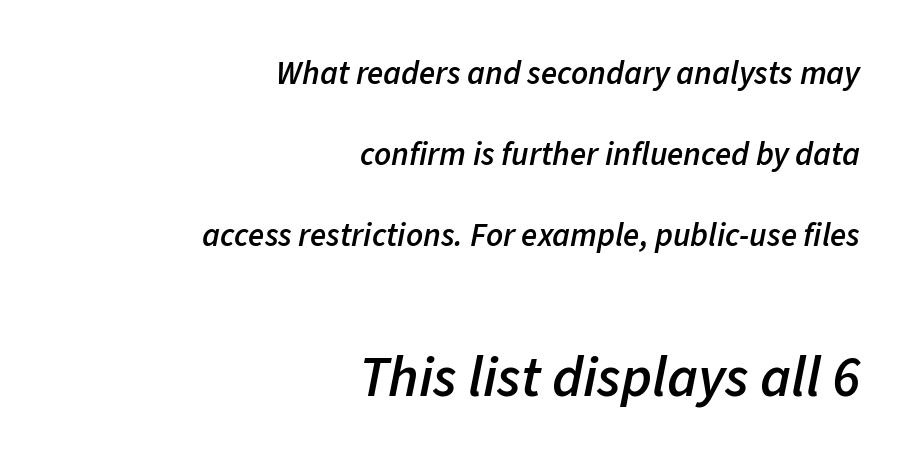
{"italic": "yes", "lean": "right", "slant_degrees": 11, "bold": "semi", "weight": "semibold", "width": "normal", "stroke_contrast": "low", "x_height": "medium", "monospaced": "no", "underline": "no", "align": "right", "line_spacing": "loose", "line_spacing_ratio": 2.45, "letter_spacing": "normal", "letter_spacing_em": 0.0, "larger_block": "second", "size_ratio": 1.73, "glyph_px": 57}
